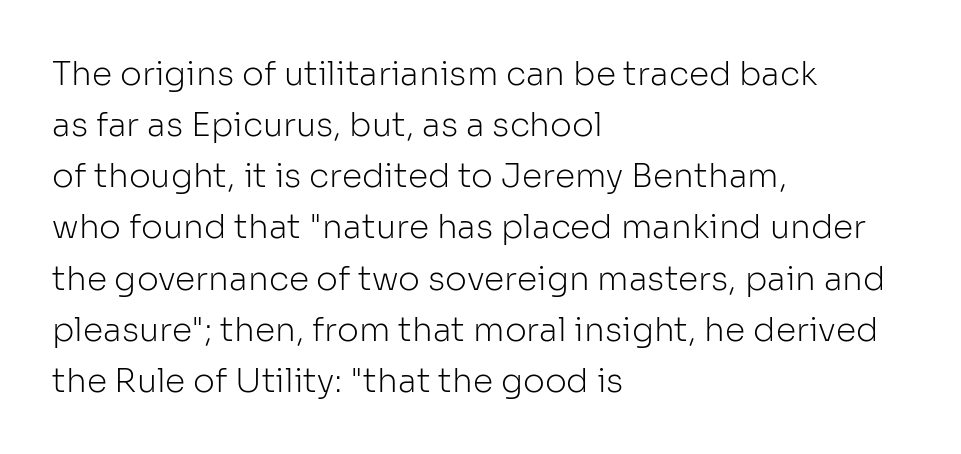
Q: Is the text bold? A: No.
Q: Is the text italic (slanted)? A: No, it is upright.
Q: Is the typeface a serif or a sans-serif typeface? A: Sans-serif.
Q: Is the text underlined? A: No.
Q: How is the paragraph aligned? A: Left-aligned.
Q: Is the spacing between letters normal or unusually wide? A: Normal.
Q: Is the spacing between lines tight, normal or loose? A: Normal.
Q: Width (condensed, normal, or wide)? A: Normal.
Q: Stroke contrast? A: Low.
Q: x-height? A: Medium.
Q: Monospaced? A: No.
